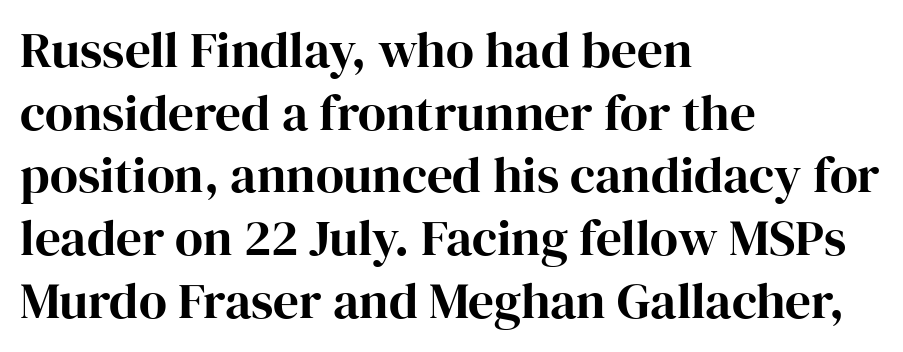
The image shows 51 px serif type, upright; set left-aligned, line spacing 1.23x, normal letter spacing, not underlined; high stroke contrast and a medium x-height.
